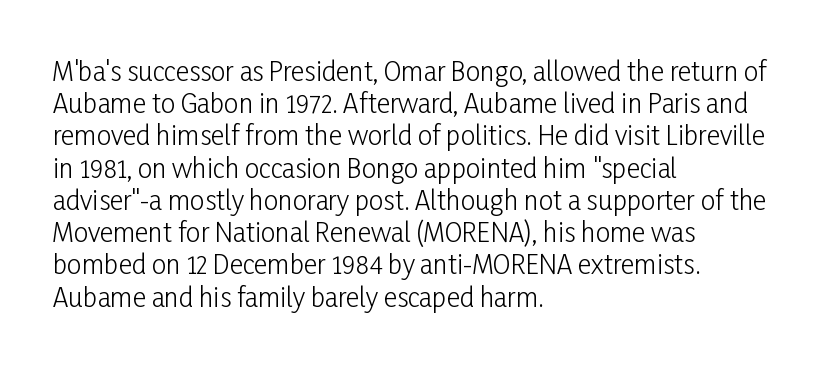
No letter is thick-stroked: the sample isn't bold. The lettering stays uniformly vertical, giving the passage a roman look. This sample uses plain, unmodified letter spacing. These lines stack with their left ends in a neat column. The gap between lines stays unmarked.
